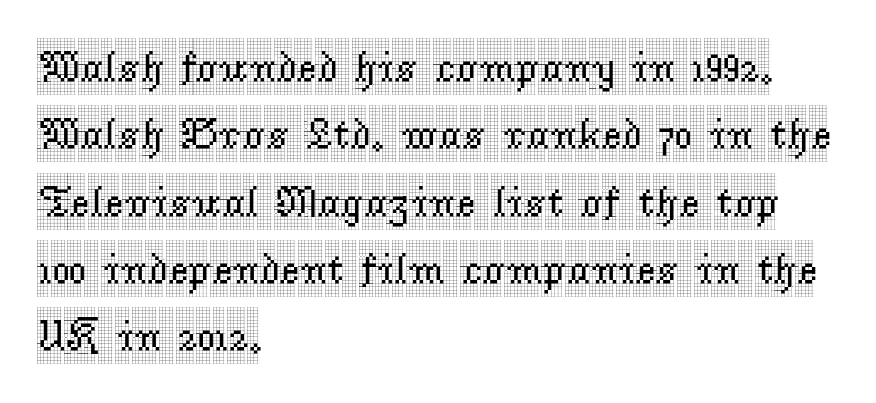
The image shows 44 px condensed serif type, upright; set left-aligned, normal line spacing (1.53x), normal letter spacing, not underlined; a large x-height.
